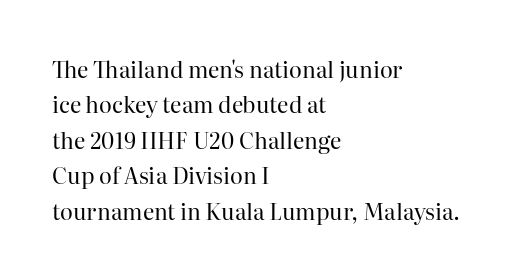
The image shows 22 px text type, upright; set left-aligned, normal line spacing (1.61x), normal letter spacing, not underlined.
